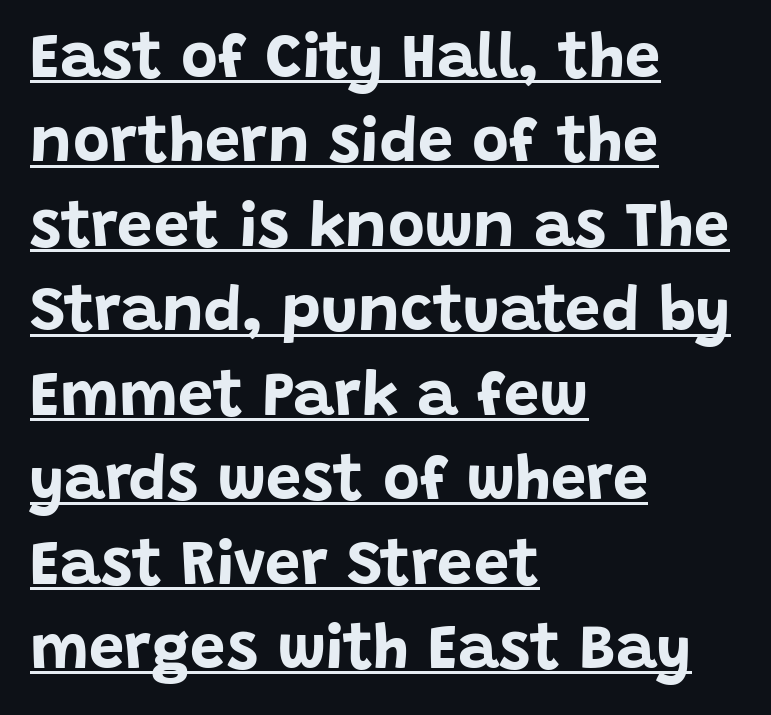
The image shows 63 px bold sans-serif type, upright; set left-aligned, normal line spacing (1.34x), normal letter spacing, underlined; low stroke contrast and a large x-height.
